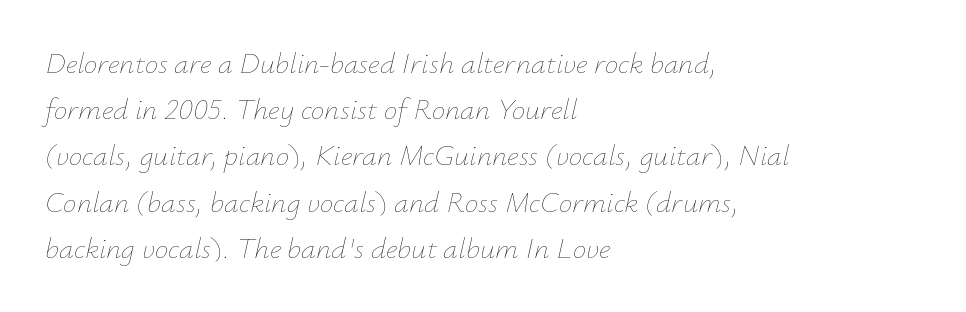
{"italic": "yes", "lean": "right", "slant_degrees": 12, "bold": "no", "weight": "thin", "width": "normal", "stroke_contrast": "low", "x_height": "small", "monospaced": "no", "underline": "no", "align": "left", "line_spacing": "normal", "line_spacing_ratio": 1.54, "letter_spacing": "normal", "letter_spacing_em": 0.0, "glyph_px": 30}
